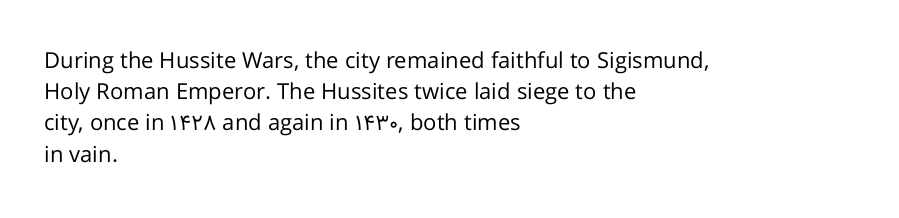
Every row of glyphs begins at an identical x-position on the left. The typesetting does not lean heavy: it is not bold. One glance says typical: line gaps are just what's usual. Underlining? Definitely not there.
